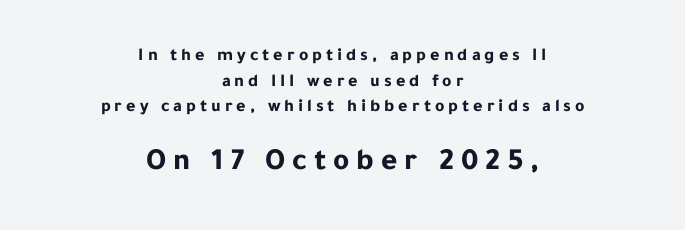
The image shows 31 px bold sans-serif type, upright; set centered, normal line spacing (1.42x), unusually wide letter spacing (+0.22 em), not underlined; the second (bottom) block is 1.72x larger; low stroke contrast and a medium x-height.
